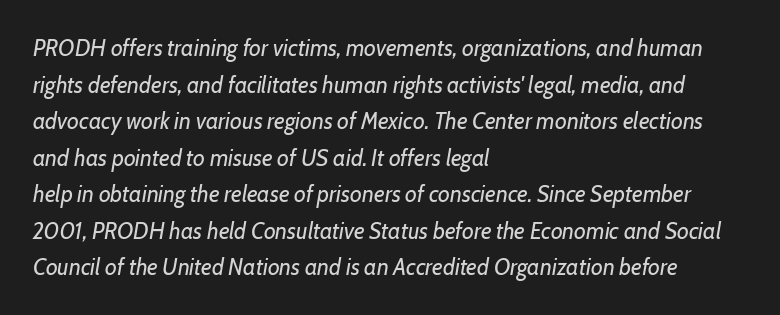
The image shows 23 px text type, italic (leaning right); set left-aligned, normal line spacing (1.59x), normal letter spacing, not underlined.
